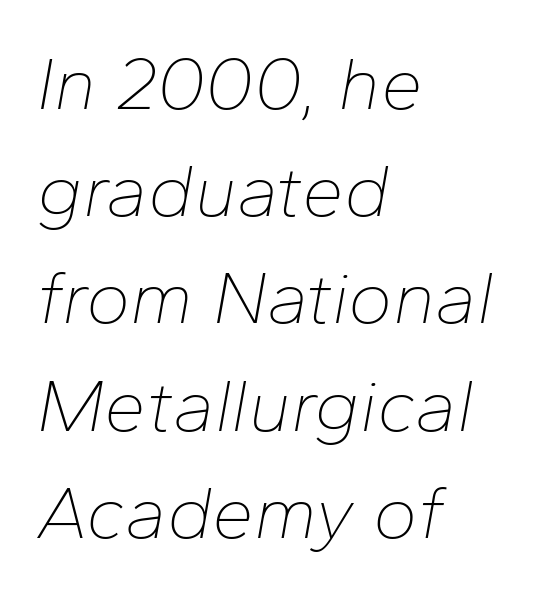
{"italic": "yes", "lean": "right", "slant_degrees": 10, "bold": "no", "weight": "thin", "width": "normal", "stroke_contrast": "low", "x_height": "medium", "monospaced": "no", "underline": "no", "align": "left", "line_spacing": "normal", "line_spacing_ratio": 1.43, "letter_spacing": "normal", "letter_spacing_em": 0.0, "glyph_px": 75}
